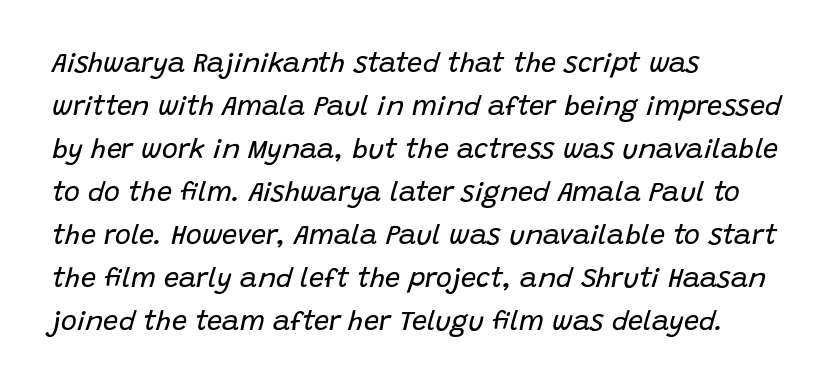
Q: Is the text bold? A: No.
Q: Is the text italic (slanted)? A: Yes, it leans right by about 15 degrees.
Q: Is the text underlined? A: No.
Q: How is the paragraph aligned? A: Left-aligned.
Q: Is the spacing between letters normal or unusually wide? A: Normal.
Q: Is the spacing between lines tight, normal or loose? A: Normal.
